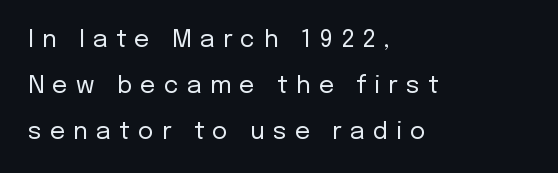
The image shows 24 px text type, upright; set left-aligned, loose line spacing (1.91x), unusually wide letter spacing (+0.34 em), not underlined.
